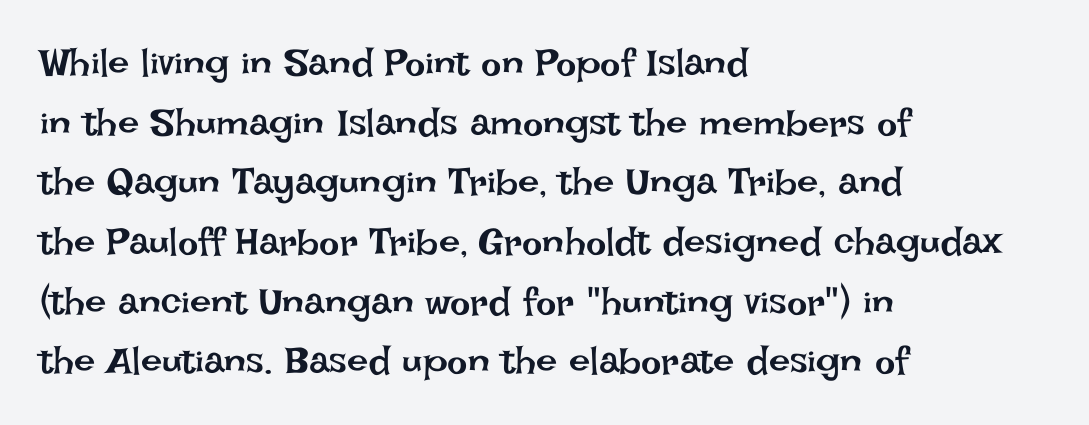
The typography opts for an upright posture over an oblique one. The passage shown is not bold in any degree. This sample has the flowing, uneven cadence of proportional lettering. The passage shown stacks its lines at a standard gap.
